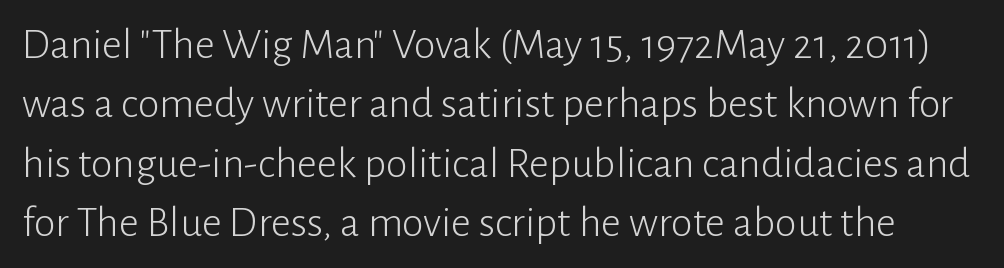
This sample uses plain, unmodified letter spacing. Is this a fixed-width face? No — the glyphs have proportional, varying widths. The strip under each line holds only bare page. Reading down the column, the eye jumps a familiar distance to each next line. Letterform terminals end flat and unadorned throughout the passage.
